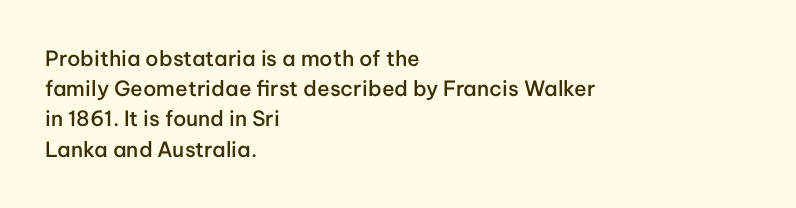
The image shows 21 px text type, upright; set left-aligned, normal line spacing (1.44x), normal letter spacing, not underlined.
